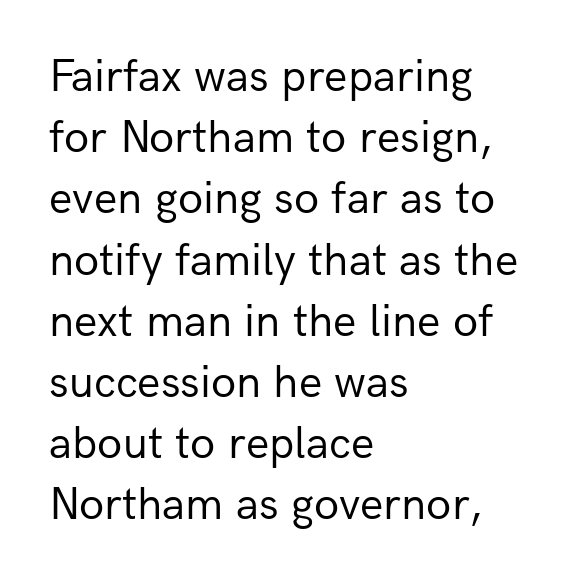
It's the straight-up-and-down kind of type. The glyphs are unaccompanied by any horizontal stroke below them. Inter-character spacing is left at the font's built-in metrics. Horizontally, the lines are justified to the leading edge only.
